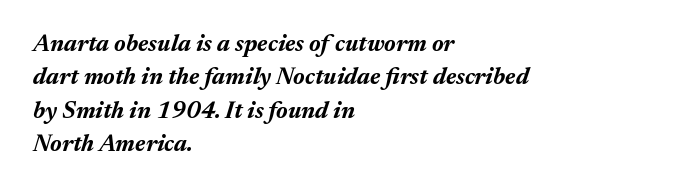
The image shows 24 px bold type, italic (leaning right); set left-aligned, normal line spacing (1.39x), normal letter spacing, not underlined.
